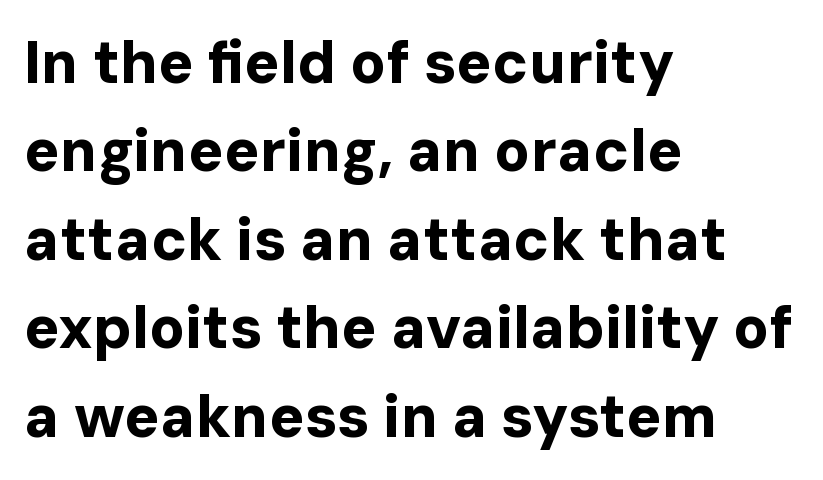
The image shows 59 px bold sans-serif type, upright; set left-aligned, normal line spacing (1.5x), normal letter spacing, not underlined; low stroke contrast and a medium x-height.
